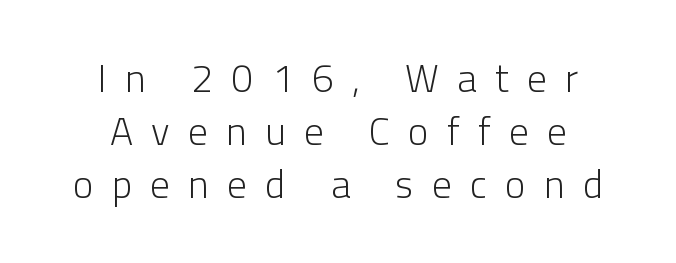
{"serif": "no", "italic": "no", "bold": "no", "weight": "light", "width": "normal", "stroke_contrast": "low", "x_height": "medium", "monospaced": "no", "underline": "no", "align": "center", "line_spacing": "normal", "line_spacing_ratio": 1.36, "letter_spacing": "wide", "letter_spacing_em": 0.47, "glyph_px": 39}
